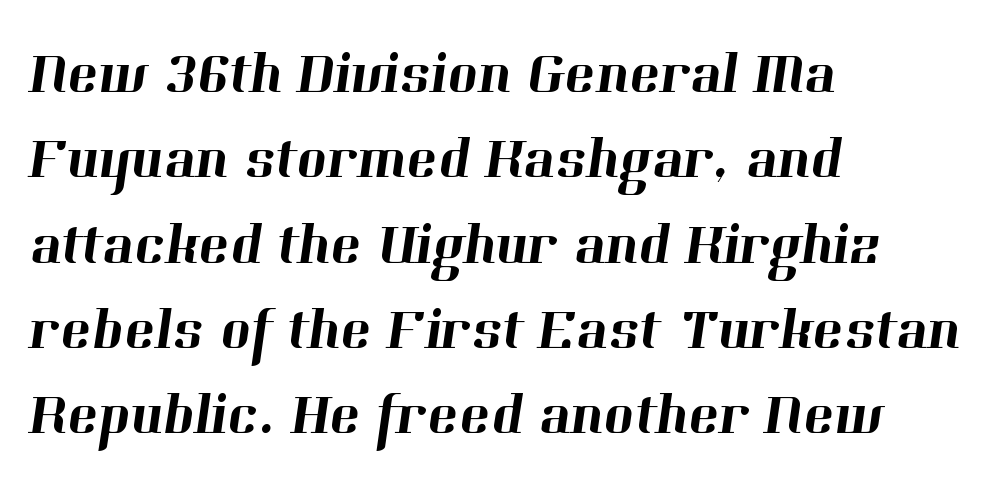
Line beginnings align vertically; line endings do not. Between one letter and the next there's only the usual sliver of space. Words float on clear page, feet unadorned. To sum up the face: it has serifs. The designer left line spacing at the default. Here the designer chose a conventional face with non-uniform glyph widths.
